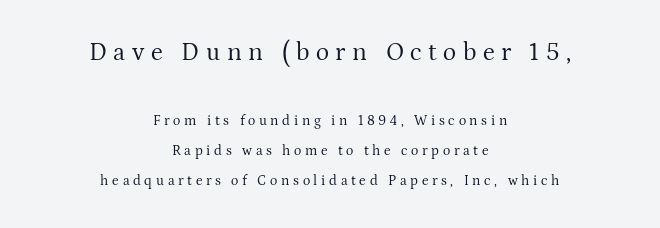
{"italic": "no", "bold": "no", "underline": "no", "align": "center", "line_spacing": "loose", "line_spacing_ratio": 2.16, "letter_spacing": "wide", "letter_spacing_em": 0.26, "larger_block": "first", "size_ratio": 1.79, "glyph_px": 25}
